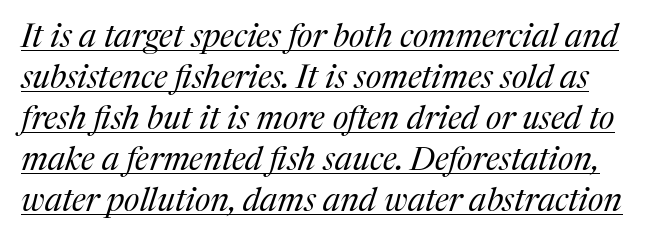
{"serif": "yes", "italic": "yes", "lean": "right", "slant_degrees": 17, "bold": "no", "weight": "regular", "width": "normal", "stroke_contrast": "medium", "x_height": "medium", "monospaced": "no", "underline": "yes", "line_spacing_ratio": 1.24, "letter_spacing": "normal", "letter_spacing_em": 0.0, "glyph_px": 33}
